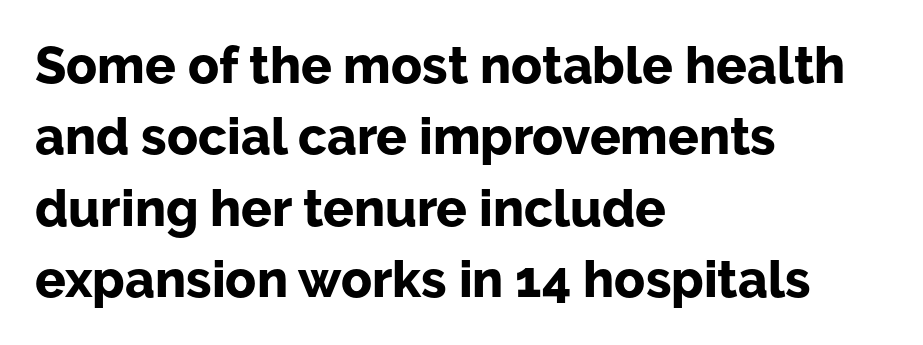
The image shows 51 px bold sans-serif type, upright; set left-aligned, normal line spacing (1.4x), normal letter spacing, not underlined; low stroke contrast and a medium x-height.
